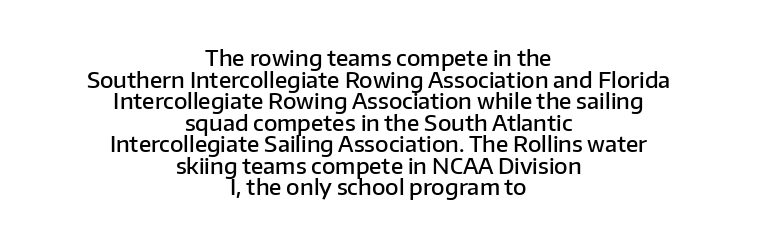
The glyphs have the mass of a demibold cut, below bold. Nothing unusual about the tracking: characters are spaced as the font intends. The rendering uses a small line-height, squeezing the rows. The lines are quadded center. Tall strokes in this sample are plumb rather than angled.
